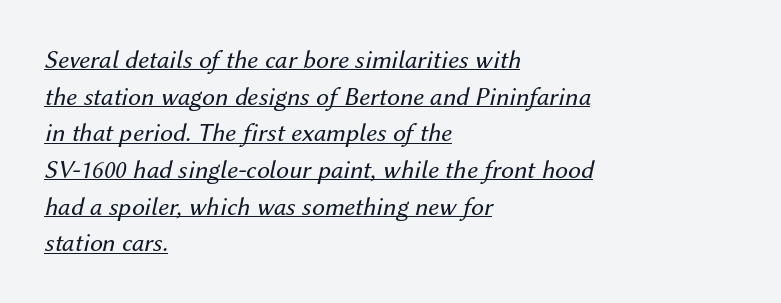
{"italic": "yes", "lean": "right", "slant_degrees": 12, "bold": "no", "underline": "yes", "align": "left", "line_spacing": "normal", "line_spacing_ratio": 1.41, "letter_spacing": "normal", "letter_spacing_em": 0.0, "glyph_px": 26}
